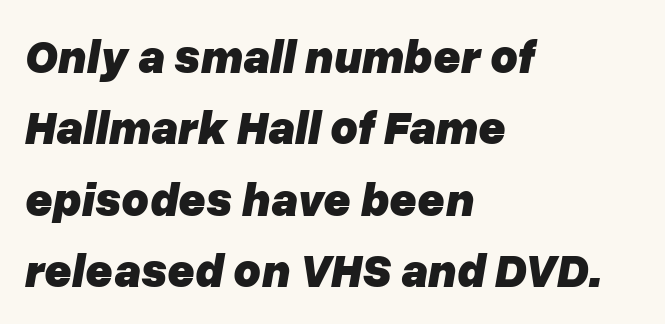
Short note: letters normally spaced. Proportional: the letters do not fall into vertical columns. One-word summary of the alignment: left. Slanted lettering throughout.
